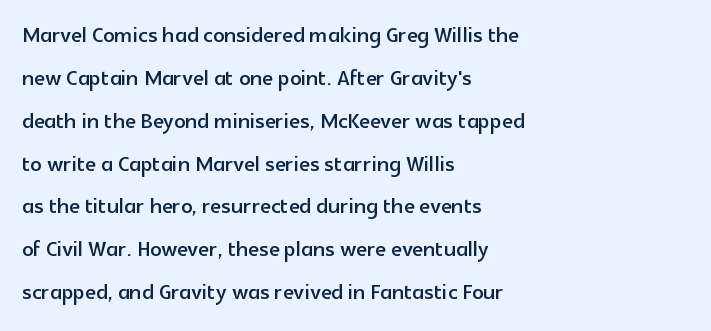
The image shows 28 px sans-serif type, upright; set left-aligned, normal line spacing (1.53x), normal letter spacing, not underlined; a medium x-height.
